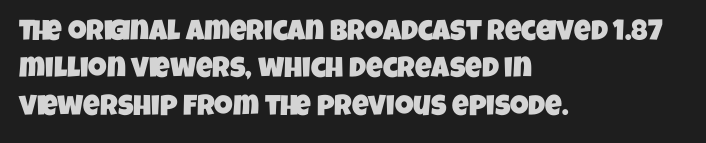
{"serif": "no", "width": "condensed", "stroke_contrast": "low", "x_height": "large", "monospaced": "no", "underline": "no", "align": "left", "line_spacing": "normal", "line_spacing_ratio": 1.29, "letter_spacing": "normal", "letter_spacing_em": 0.0, "glyph_px": 29}
